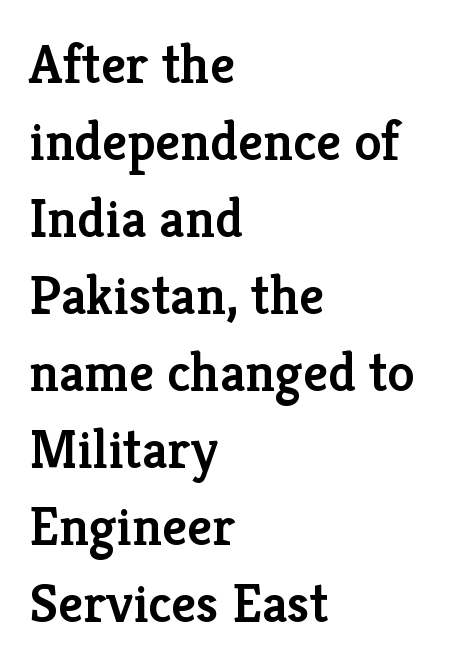
The image shows 55 px semibold serif type, upright; set left-aligned, normal line spacing (1.4x), normal letter spacing, not underlined; low stroke contrast and a medium x-height.
